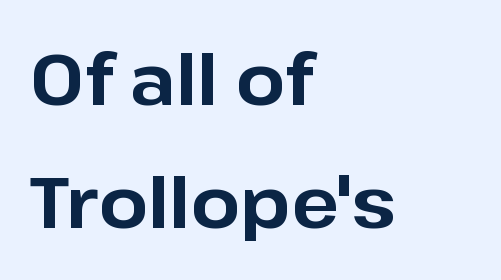
{"serif": "no", "italic": "no", "bold": "yes", "weight": "bold", "width": "normal", "stroke_contrast": "low", "x_height": "medium", "monospaced": "no", "underline": "no", "align": "left", "line_spacing_ratio": 1.76, "letter_spacing": "normal", "letter_spacing_em": 0.0, "glyph_px": 70}
